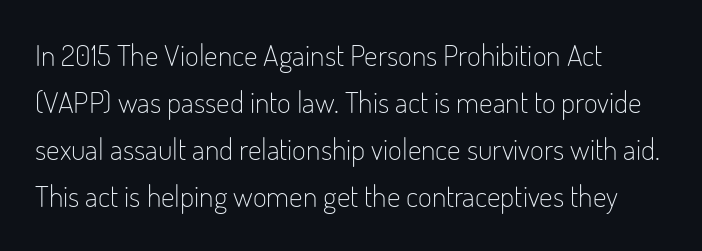
The image shows 30 px light, condensed sans-serif type, upright; set left-aligned, normal line spacing (1.57x), normal letter spacing, not underlined; low stroke contrast and a small x-height.
